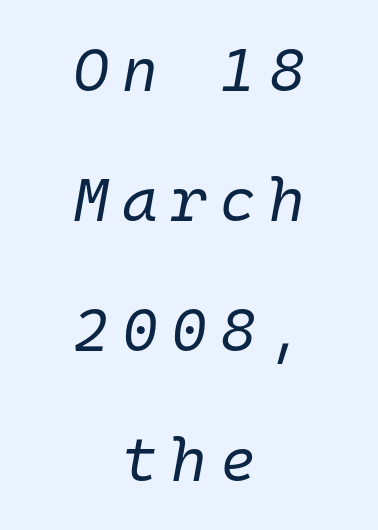
The image shows 61 px regular-weight type, italic (leaning right), monospaced; set centered, loose line spacing (2.13x), unusually wide letter spacing (+0.22 em), not underlined; low stroke contrast and a medium x-height.
